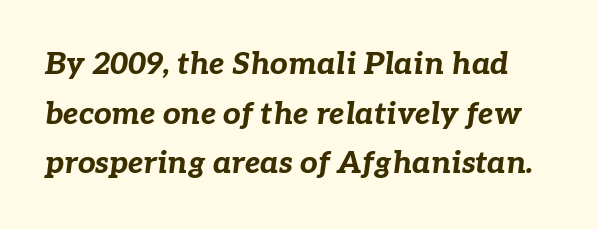
Q: Is the text bold? A: Yes.
Q: Is the text italic (slanted)? A: Yes, it leans right by about 7 degrees.
Q: Is the text underlined? A: No.
Q: Is the spacing between letters normal or unusually wide? A: Normal.
Q: Is the spacing between lines tight, normal or loose? A: Normal.
Q: Width (condensed, normal, or wide)? A: Normal.
Q: Stroke contrast? A: Low.
Q: x-height? A: Medium.
Q: Monospaced? A: No.
